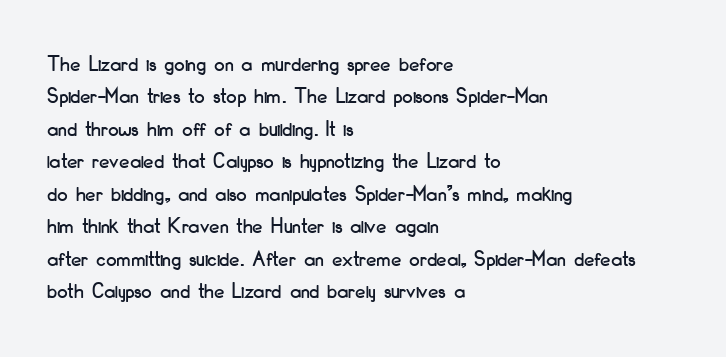
Q: Is the text italic (slanted)? A: No, it is upright.
Q: Is the text underlined? A: No.
Q: How is the paragraph aligned? A: Left-aligned.
Q: Is the spacing between letters normal or unusually wide? A: Normal.
Q: Is the spacing between lines tight, normal or loose? A: Normal.
